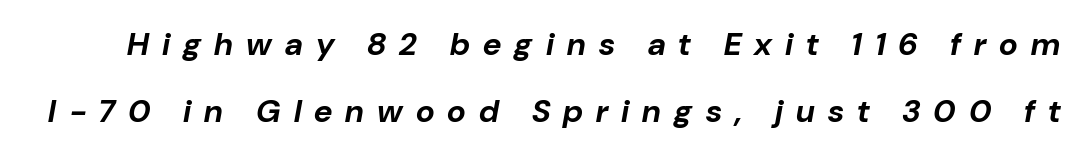
This block would shrink considerably if given ordinary leading; it's expanded now. Compared with typical body copy, the letter spacing here is much looser. When letters slant like this, we call the style italic. Clear beneath every line of the passage. The typesetting leans heavy: a genuine bold.
